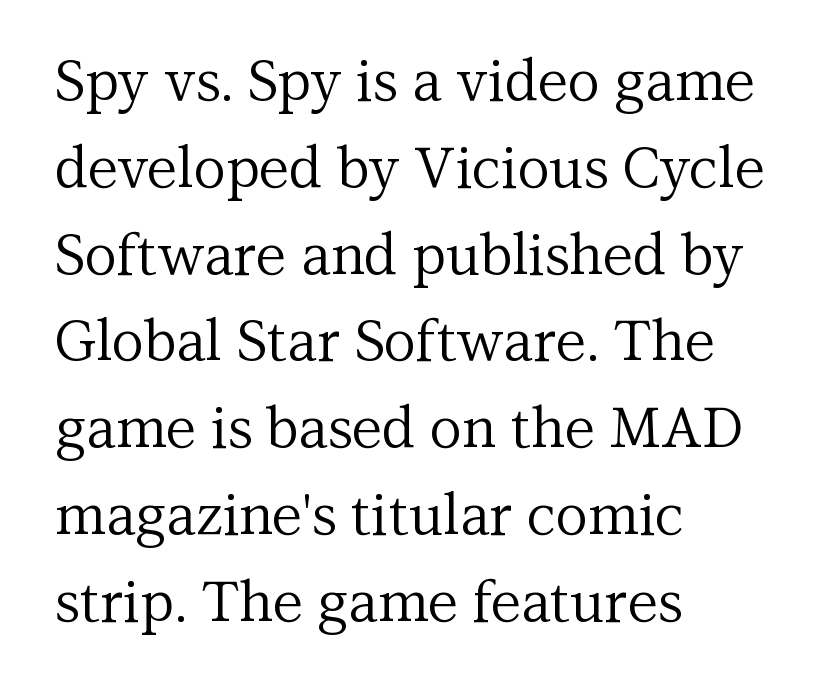
{"serif": "yes", "italic": "no", "bold": "no", "weight": "regular", "width": "normal", "stroke_contrast": "medium", "x_height": "medium", "monospaced": "no", "underline": "no", "align": "left", "line_spacing": "normal", "line_spacing_ratio": 1.55, "letter_spacing": "normal", "letter_spacing_em": 0.0, "glyph_px": 56}
